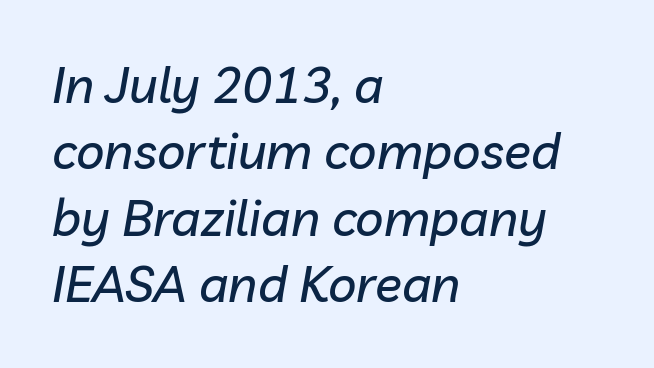
The image shows 50 px text type, italic (leaning right); set left-aligned, normal line spacing (1.33x), normal letter spacing, not underlined; low stroke contrast and a medium x-height.
